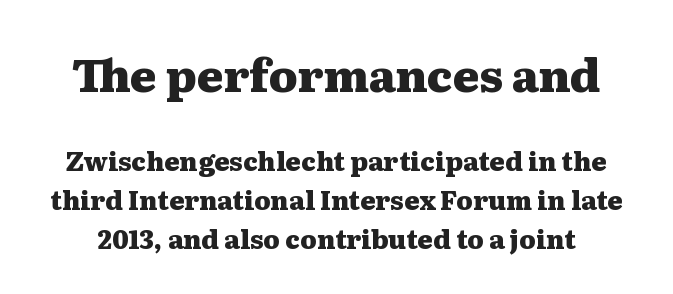
{"serif": "yes", "italic": "no", "bold": "yes", "weight": "heavy", "width": "wide", "stroke_contrast": "medium", "x_height": "medium", "monospaced": "no", "underline": "no", "line_spacing": "normal", "line_spacing_ratio": 1.49, "letter_spacing": "normal", "letter_spacing_em": 0.0, "larger_block": "first", "size_ratio": 1.73, "glyph_px": 45}
